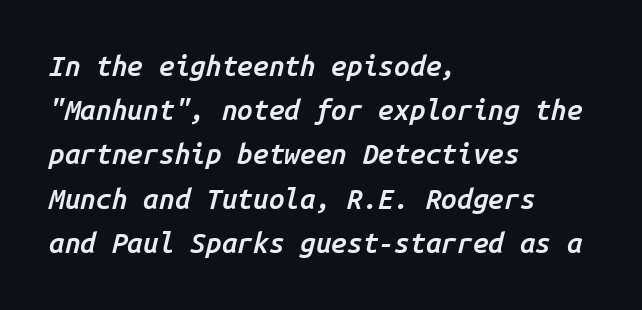
{"italic": "yes", "lean": "right", "slant_degrees": 14, "bold": "semi", "weight": "semibold", "width": "normal", "stroke_contrast": "low", "x_height": "medium", "monospaced": "yes", "underline": "no", "align": "left", "line_spacing": "normal", "line_spacing_ratio": 1.58, "letter_spacing": "normal", "letter_spacing_em": 0.0, "glyph_px": 28}
